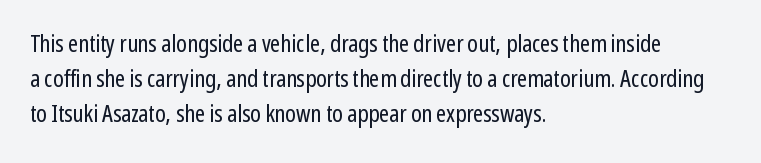
{"italic": "no", "bold": "no", "underline": "no", "align": "left", "line_spacing": "normal", "line_spacing_ratio": 1.46, "letter_spacing": "normal", "letter_spacing_em": 0.0, "glyph_px": 24}
